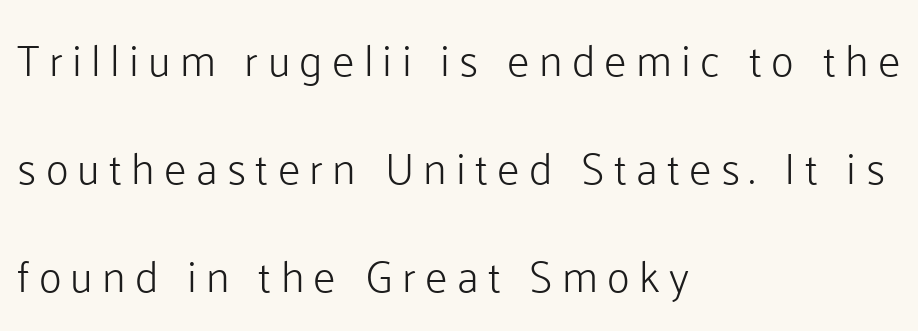
The image shows 44 px light sans-serif type, upright; set left-aligned, loose line spacing (2.45x), unusually wide letter spacing (+0.21 em), not underlined; low stroke contrast and a medium x-height.
